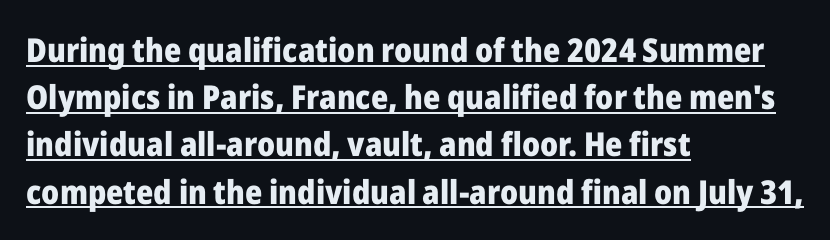
Q: Is the text bold? A: Yes.
Q: Is the text italic (slanted)? A: No, it is upright.
Q: Is the typeface a serif or a sans-serif typeface? A: Sans-serif.
Q: Is the text underlined? A: Yes.
Q: How is the paragraph aligned? A: Left-aligned.
Q: Is the spacing between letters normal or unusually wide? A: Normal.
Q: Is the spacing between lines tight, normal or loose? A: Normal.
Q: Width (condensed, normal, or wide)? A: Normal.
Q: Stroke contrast? A: Low.
Q: x-height? A: Medium.
Q: Monospaced? A: No.
